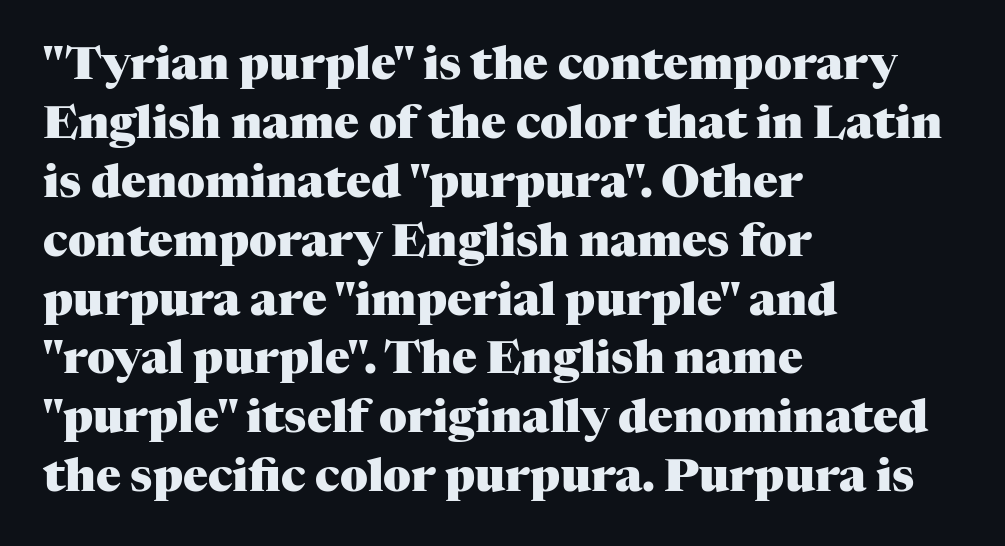
The image shows 46 px heavy serif type, upright; set left-aligned, normal line spacing (1.28x), normal letter spacing, not underlined; medium stroke contrast and a medium x-height.
